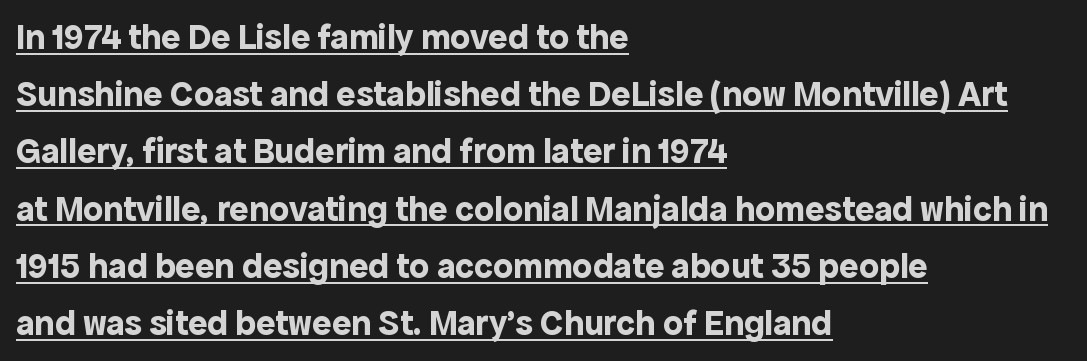
The rendering uses natural spacing where letterforms have individual widths. Regular leading. Horizontally, the lines are justified to the leading edge only. Underlined type. A roman cut, with each character standing at attention. Is the type bold? Yes — the strokes are clearly thick and heavy.
